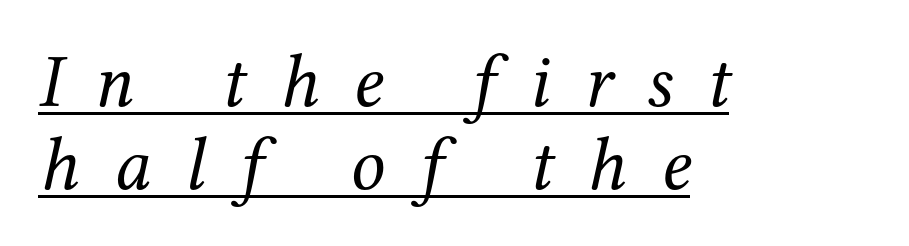
The typeface has the unassuming heft of standard copy or less. The passage shown is typed in a proportional face where columns would drift. Interline gaps are noticeably narrow in this sample. Does the copy run flush right? No — it runs flush left. There's an unmistakable incline to the writing here.
